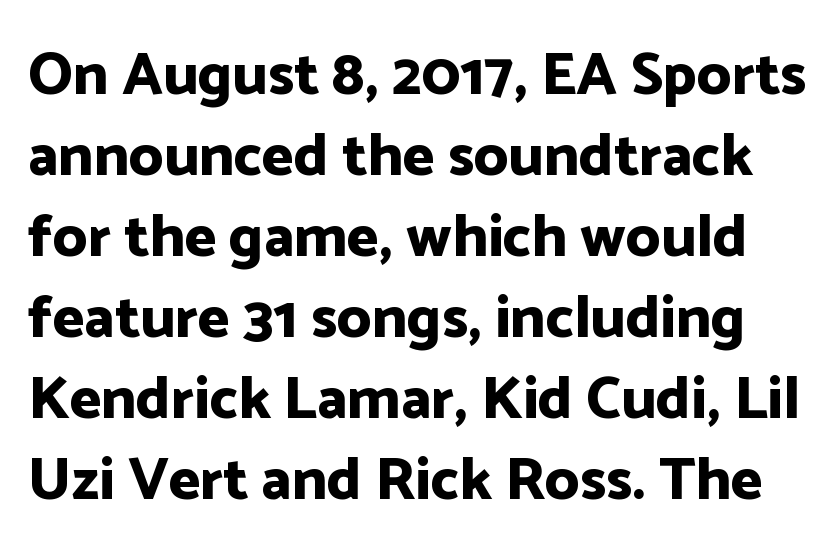
The image shows 60 px bold sans-serif type, upright; set normal line spacing (1.35x), normal letter spacing, not underlined; low stroke contrast and a medium x-height.
